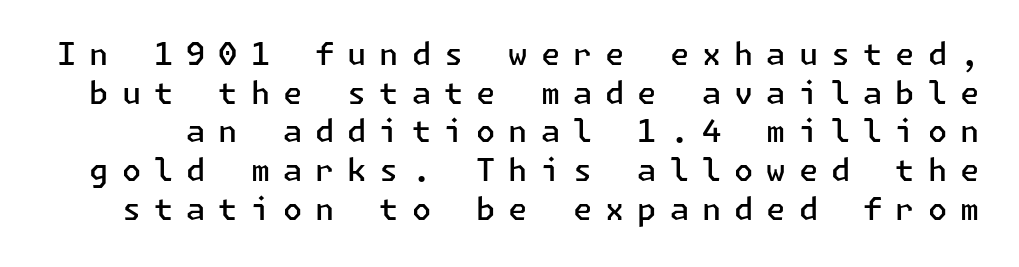
Q: Is the text bold? A: Semi-bold.
Q: Is the text italic (slanted)? A: No, it is upright.
Q: Is the typeface a serif or a sans-serif typeface? A: Sans-serif.
Q: Is the text underlined? A: No.
Q: Is the spacing between letters normal or unusually wide? A: Unusually wide.
Q: Is the spacing between lines tight, normal or loose? A: Normal.
Q: Width (condensed, normal, or wide)? A: Normal.
Q: Stroke contrast? A: Low.
Q: x-height? A: Medium.
